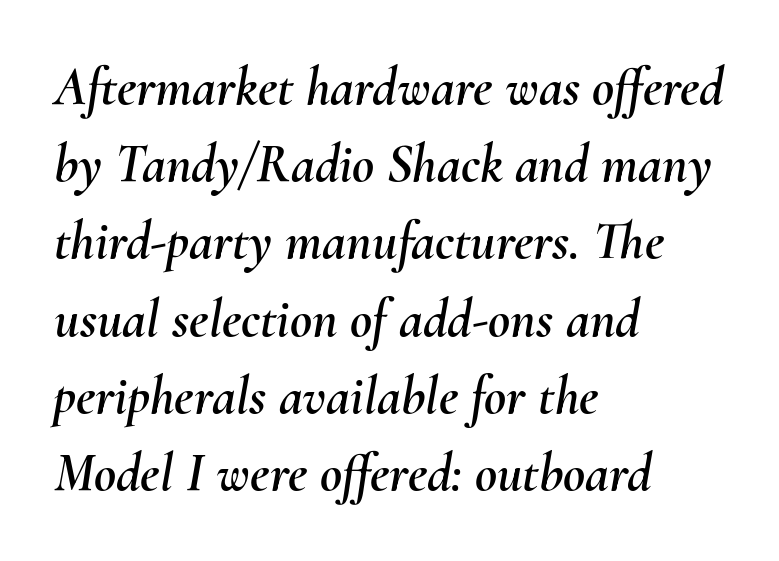
The image shows 54 px text type, italic (leaning right); set left-aligned, normal line spacing (1.43x), normal letter spacing, not underlined; medium stroke contrast and a small x-height.
